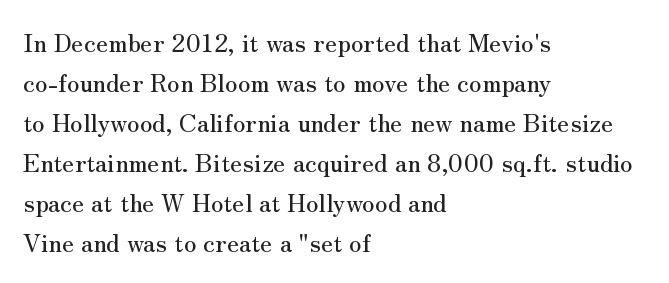
Q: Is the text italic (slanted)? A: No, it is upright.
Q: Is the text underlined? A: No.
Q: How is the paragraph aligned? A: Left-aligned.
Q: Is the spacing between letters normal or unusually wide? A: Normal.
Q: Is the spacing between lines tight, normal or loose? A: Normal.
